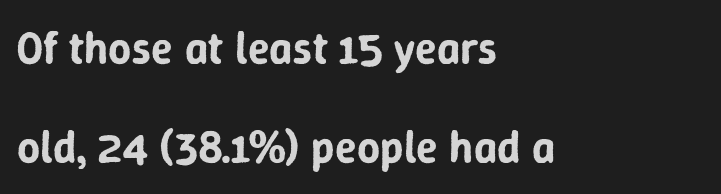
{"serif": "no", "italic": "no", "width": "normal", "stroke_contrast": "low", "x_height": "medium", "monospaced": "no", "underline": "no", "align": "left", "line_spacing": "loose", "line_spacing_ratio": 2.19, "letter_spacing": "normal", "letter_spacing_em": 0.0, "glyph_px": 45}
